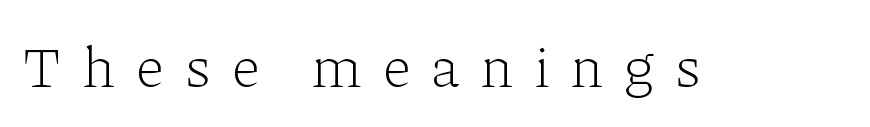
{"serif": "yes", "italic": "no", "bold": "no", "weight": "light", "width": "normal", "stroke_contrast": "low", "x_height": "medium", "monospaced": "no", "underline": "no", "letter_spacing": "wide", "letter_spacing_em": 0.37, "glyph_px": 58}
